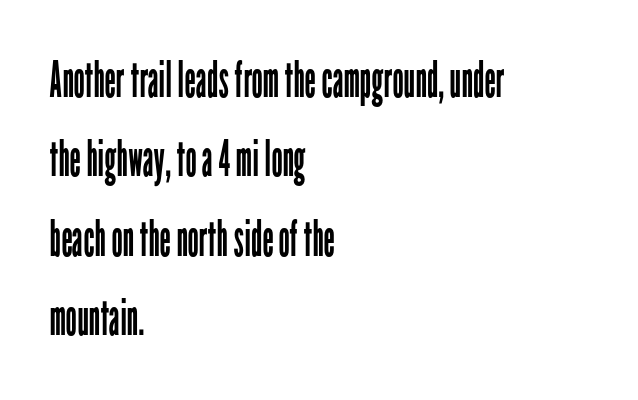
Nope, no serifs anywhere on these letters. Do the letters lean? They stand straight. The strip under each line holds only bare page. Weight: regular or lighter.
